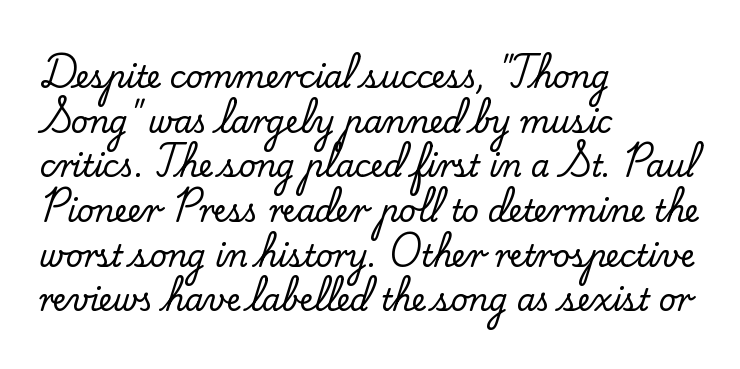
The image shows 30 px serif type; set left-aligned, normal line spacing (1.49x), normal letter spacing, not underlined; low stroke contrast and a small x-height.
